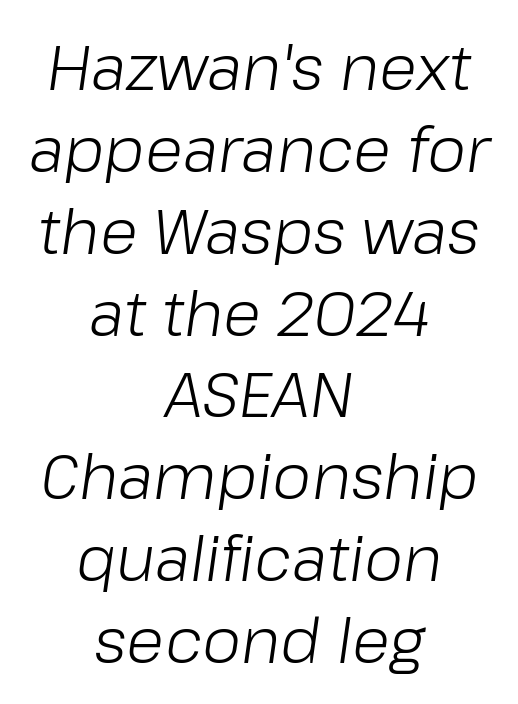
There is no visible air inserted between adjacent glyphs. Beneath every word, the page is bare. The axis of the letterforms is tilted away from vertical. Spacing verdict: proportional, widths tailored to each character. The rows are spaced the way most documents space them.
